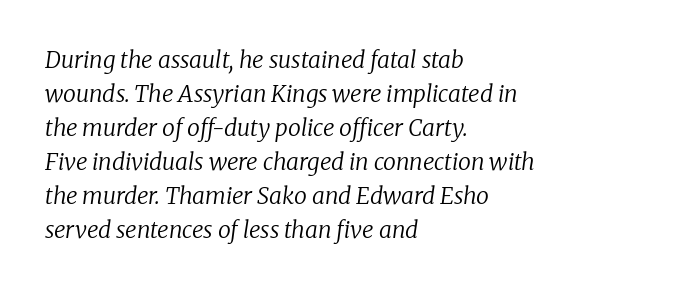
The image shows 23 px text type, italic (leaning right); set left-aligned, normal line spacing (1.48x), normal letter spacing, not underlined.
